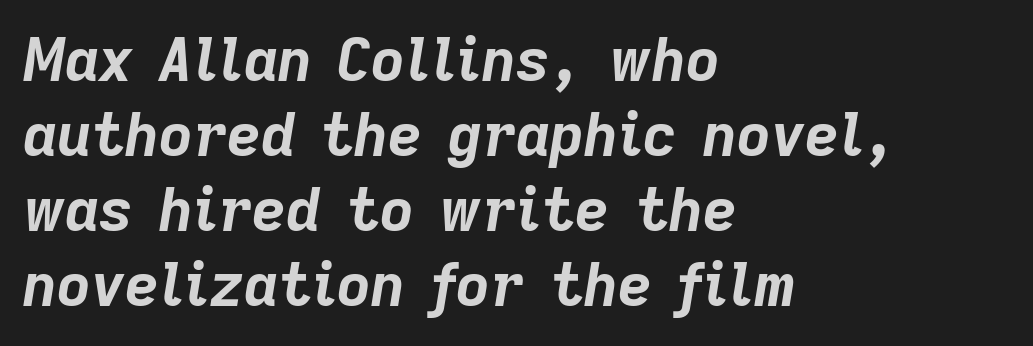
The image shows 59 px bold type, italic (leaning right); set left-aligned, normal line spacing (1.27x), normal letter spacing, not underlined; low stroke contrast and a medium x-height.
